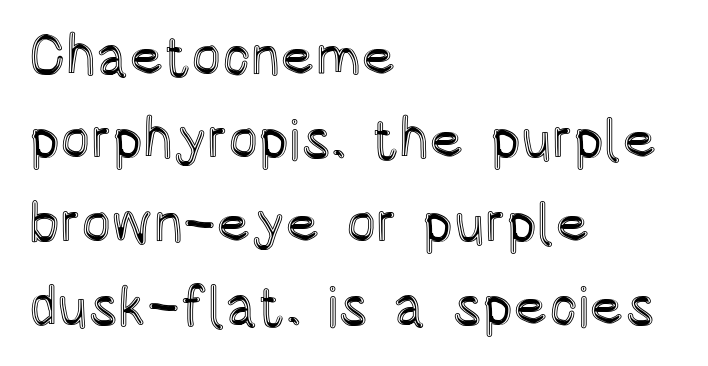
Summary of vertical rhythm: regular, with standard interline spacing. Notice how the stems are strictly vertical — no italics here. Compared with typical body copy, the letter spacing here is the same. The face used here is proportionally spaced, like ordinary book or web type. Notice how the passage keeps a crisp vertical edge on the left only. Rule under the text: the space is simply empty.
